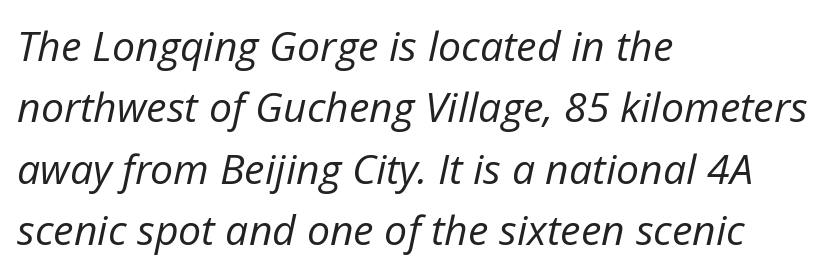
{"italic": "yes", "lean": "right", "slant_degrees": 12, "bold": "no", "weight": "regular", "width": "normal", "stroke_contrast": "low", "x_height": "medium", "monospaced": "no", "underline": "no", "align": "left", "line_spacing": "normal", "line_spacing_ratio": 1.5, "letter_spacing": "normal", "letter_spacing_em": 0.0, "glyph_px": 41}
